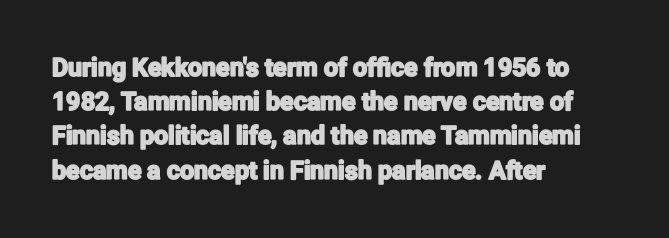
The image shows 25 px text type, upright; set left-aligned, normal line spacing (1.37x), normal letter spacing, not underlined.
